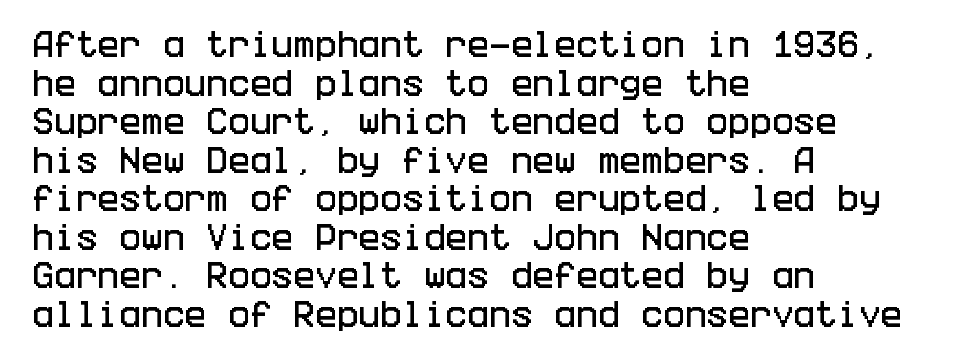
Descenders hang freely into open space. Short and long lines alike share a common starting point at left. What kind of face is this? One without serifs — a sans. These lines sit exactly where default settings would place them.
